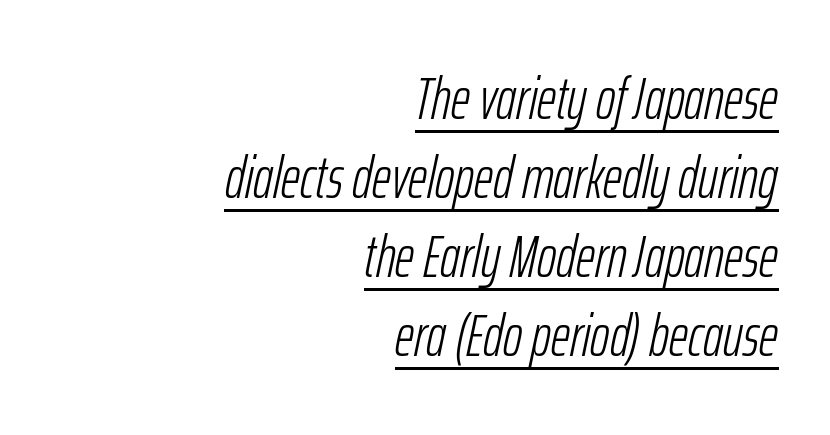
{"italic": "yes", "lean": "right", "slant_degrees": 12, "bold": "no", "weight": "light", "width": "condensed", "stroke_contrast": "low", "x_height": "medium", "monospaced": "no", "underline": "yes", "align": "right", "line_spacing": "normal", "line_spacing_ratio": 1.34, "letter_spacing": "normal", "letter_spacing_em": 0.0, "glyph_px": 59}
